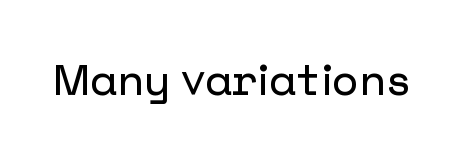
{"serif": "no", "italic": "no", "width": "normal", "stroke_contrast": "low", "x_height": "medium", "underline": "no", "letter_spacing": "normal", "letter_spacing_em": 0.0, "glyph_px": 43}
